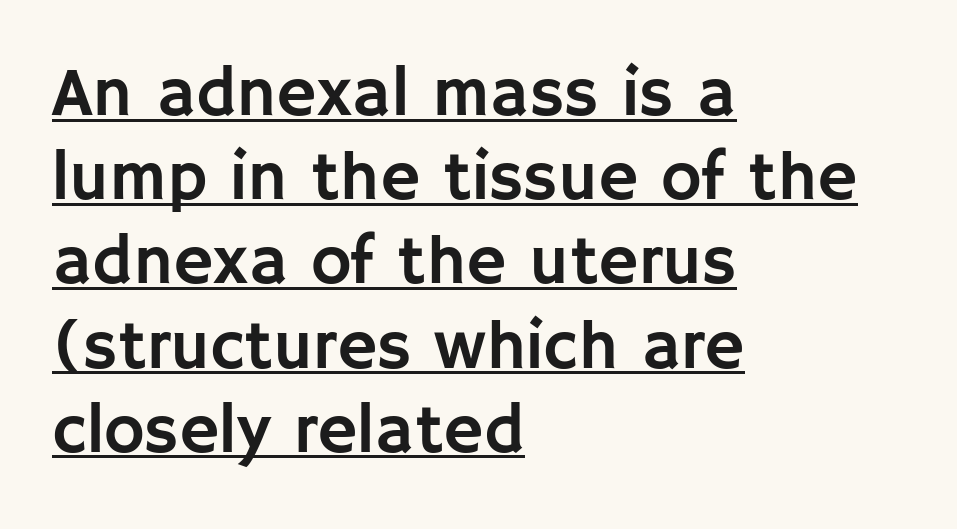
Q: Is the text italic (slanted)? A: No, it is upright.
Q: Is the typeface a serif or a sans-serif typeface? A: Sans-serif.
Q: Is the text underlined? A: Yes.
Q: How is the paragraph aligned? A: Left-aligned.
Q: Is the spacing between letters normal or unusually wide? A: Normal.
Q: Width (condensed, normal, or wide)? A: Normal.
Q: Stroke contrast? A: Low.
Q: x-height? A: Large.
Q: Monospaced? A: No.
